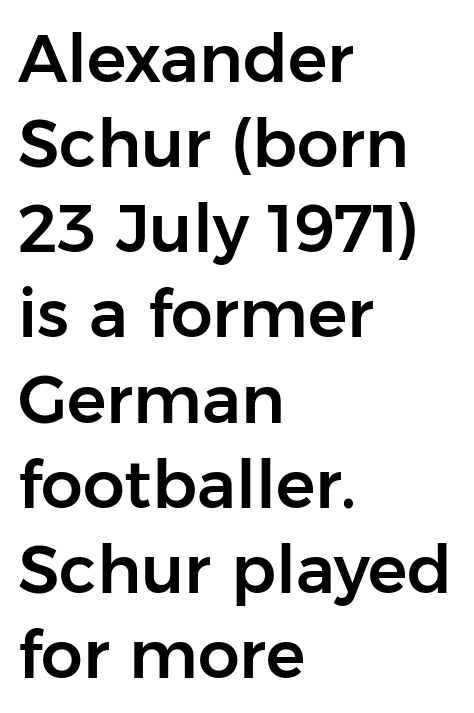
Clear beneath every line of the passage. Check where the strokes stop: nothing finishes them off — pure sans. The typesetter chose a ragged-right arrangement here. Posture: straight, roman, zero tilt. Here the designer chose a conventional face with non-uniform glyph widths.
